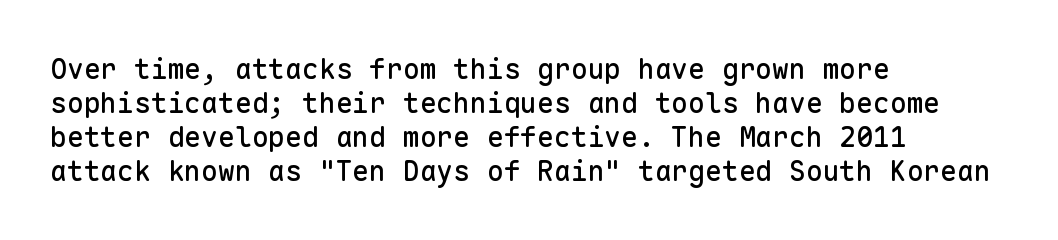
{"serif": "no", "italic": "no", "width": "normal", "stroke_contrast": "low", "x_height": "medium", "monospaced": "yes", "underline": "no", "align": "left", "line_spacing_ratio": 1.21, "letter_spacing": "normal", "letter_spacing_em": 0.0, "glyph_px": 28}
